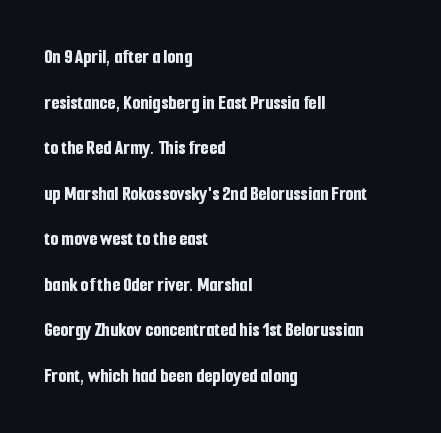
Line beginnings align vertically; line endings do not. Plain, unruled lines of type. This is roman type, the default non-slanted kind. Students, note that the glyphs here touch the page at normal intervals.
